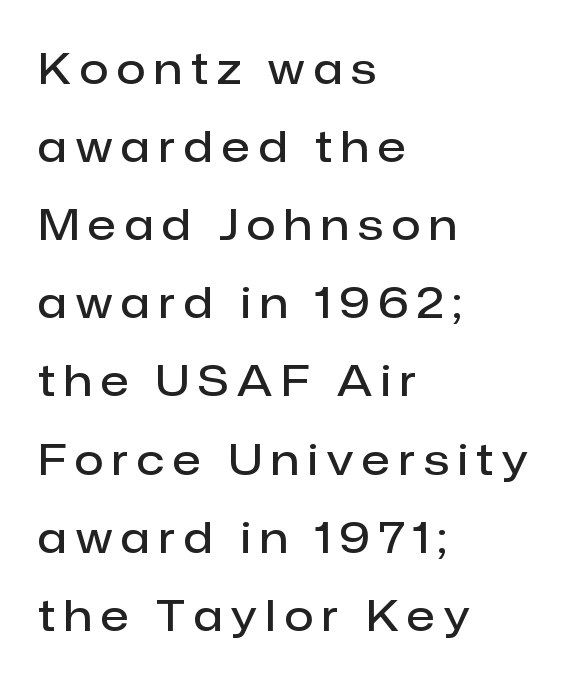
All the whitespace from short lines collects on the right. This sample uses a sans-serif face. Clear beneath every line of the passage. Honestly, the letter spacing is so wide it's the main thing you notice.
